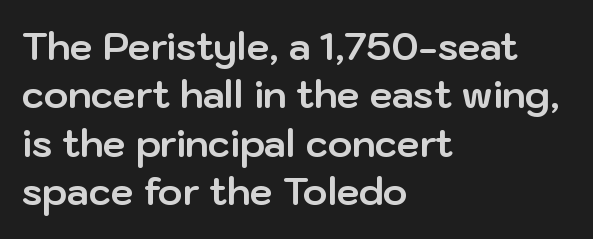
Q: Is the text bold? A: Yes.
Q: Is the text italic (slanted)? A: No, it is upright.
Q: Is the typeface a serif or a sans-serif typeface? A: Sans-serif.
Q: Is the text underlined? A: No.
Q: How is the paragraph aligned? A: Left-aligned.
Q: Is the spacing between letters normal or unusually wide? A: Normal.
Q: Is the spacing between lines tight, normal or loose? A: Normal.
Q: Width (condensed, normal, or wide)? A: Normal.
Q: Stroke contrast? A: Low.
Q: x-height? A: Medium.
Q: Monospaced? A: No.
